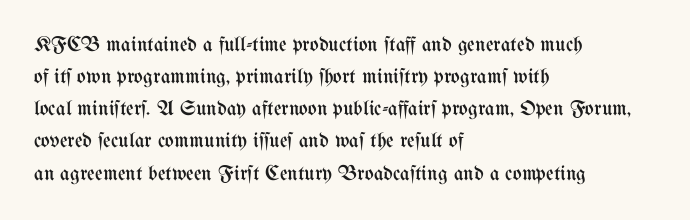
Is the block centered? No — it sits flush against the left margin. Honestly, the row spacing looks completely unremarkable. Check under the words: just untouched page. Ascenders rise straight up at ninety degrees. Nobody touched the tracking dial on this one.
